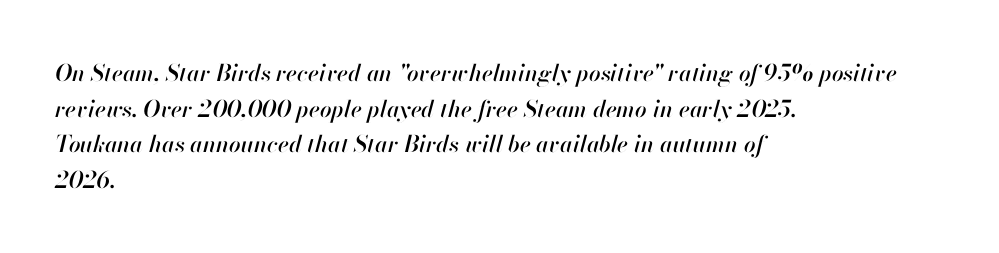
Regarding leading, the lines here are spaced in the standard way. This rendering features lettering with no underline. The rendering applies a slant to the glyphs. Where is the straight margin? On the left. Characters follow at the spacing the type designer built in.
